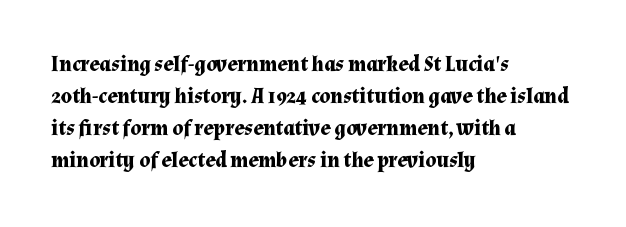
{"italic": "no", "bold": "yes", "underline": "no", "align": "left", "line_spacing": "normal", "line_spacing_ratio": 1.53, "letter_spacing": "normal", "letter_spacing_em": 0.0, "glyph_px": 21}
